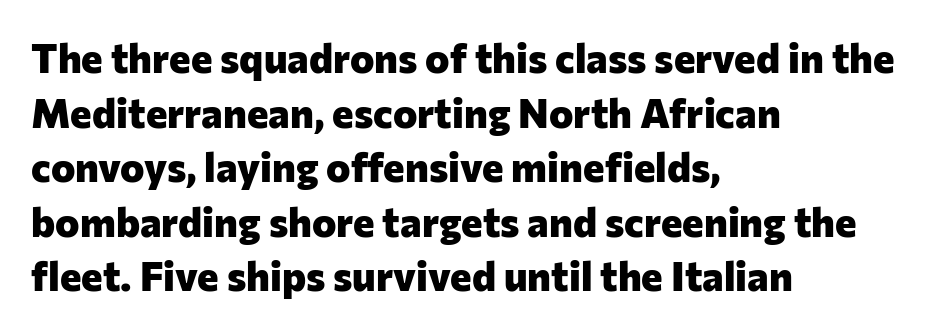
Notice how thick the strokes are: this is what a full bold looks like. Classification — sans serif. These lines are rendered in a variable-pitch font. Between one letter and the next there's only the usual sliver of space. The passage shown is not underscored anywhere.
